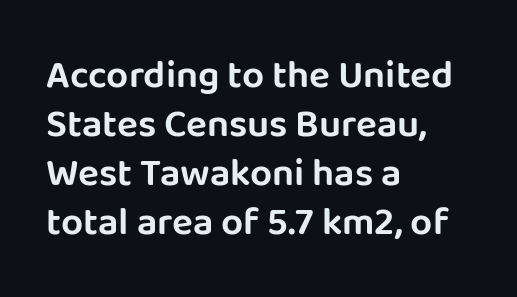
Q: Is the text italic (slanted)? A: No, it is upright.
Q: Is the typeface a serif or a sans-serif typeface? A: Sans-serif.
Q: Is the text underlined? A: No.
Q: How is the paragraph aligned? A: Left-aligned.
Q: Is the spacing between letters normal or unusually wide? A: Normal.
Q: Is the spacing between lines tight, normal or loose? A: Normal.
Q: Width (condensed, normal, or wide)? A: Normal.
Q: Stroke contrast? A: Low.
Q: x-height? A: Large.
Q: Monospaced? A: No.
